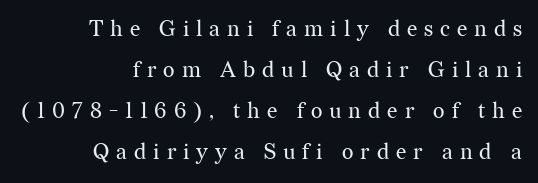
{"italic": "no", "bold": "no", "underline": "no", "align": "right", "line_spacing_ratio": 1.87, "letter_spacing": "wide", "letter_spacing_em": 0.31, "glyph_px": 22}
